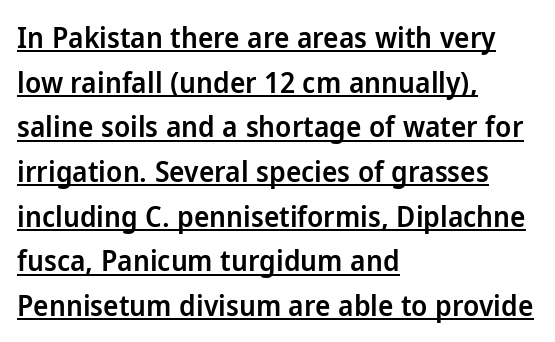
{"serif": "no", "italic": "no", "bold": "semi", "weight": "semibold", "width": "normal", "stroke_contrast": "low", "x_height": "medium", "monospaced": "no", "underline": "yes", "align": "left", "line_spacing": "normal", "line_spacing_ratio": 1.54, "letter_spacing": "normal", "letter_spacing_em": 0.0, "glyph_px": 29}
